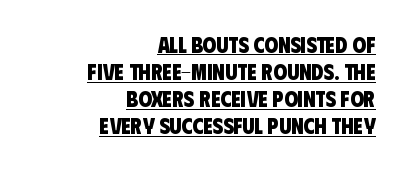
Q: Is the text bold? A: Yes.
Q: Is the text underlined? A: Yes.
Q: How is the paragraph aligned? A: Right-aligned.
Q: Is the spacing between letters normal or unusually wide? A: Normal.
